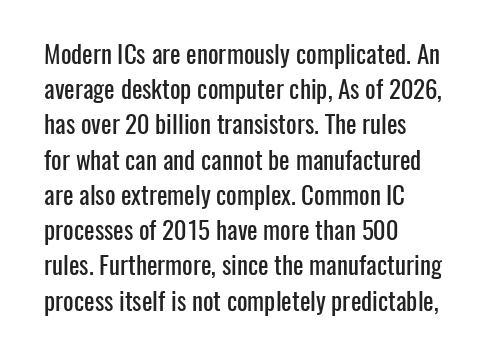
Posture: straight, roman, zero tilt. This rendering uses left alignment, leaving the right contour irregular. This sample keeps an unexceptional amount of space between lines. Bare-footed words on every line.
